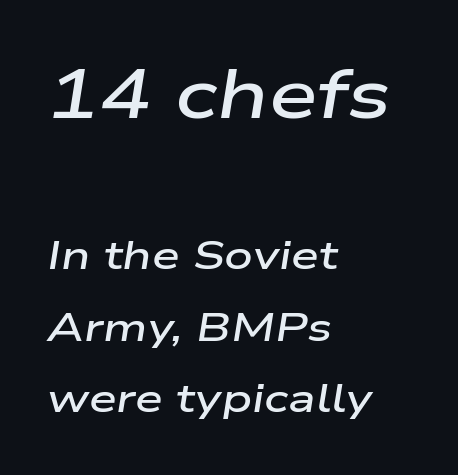
{"italic": "yes", "lean": "right", "slant_degrees": 9, "bold": "semi", "weight": "semibold", "width": "wide", "stroke_contrast": "low", "x_height": "medium", "monospaced": "no", "underline": "no", "align": "left", "line_spacing_ratio": 1.79, "letter_spacing": "normal", "letter_spacing_em": 0.0, "larger_block": "first", "size_ratio": 1.75, "glyph_px": 70}
